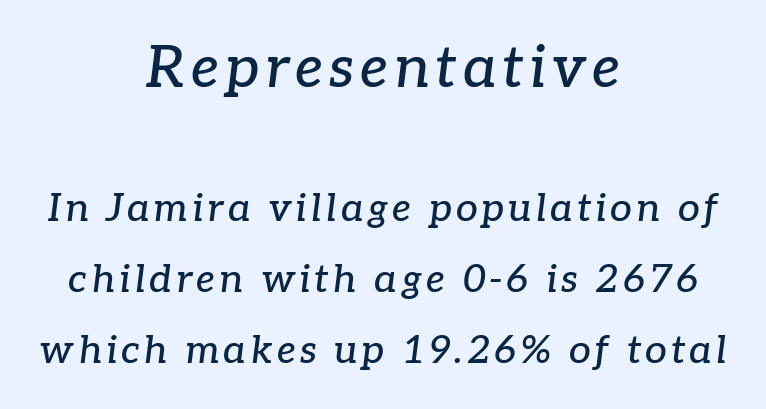
Q: Is the text italic (slanted)? A: Yes, it leans right by about 7 degrees.
Q: Is the typeface a serif or a sans-serif typeface? A: Serif.
Q: Is the text underlined? A: No.
Q: How is the paragraph aligned? A: Centered.
Q: Which block of text is set in a larger size, the first (top) or the second (bottom)? A: The first (top) one.
Q: Width (condensed, normal, or wide)? A: Normal.
Q: Stroke contrast? A: Low.
Q: x-height? A: Medium.
Q: Monospaced? A: No.
